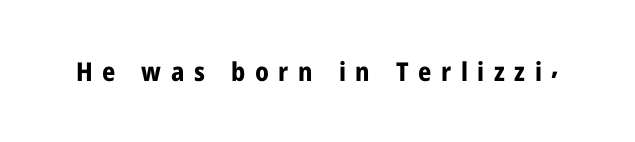
{"italic": "no", "bold": "yes", "underline": "no", "letter_spacing": "wide", "letter_spacing_em": 0.37, "glyph_px": 26}
